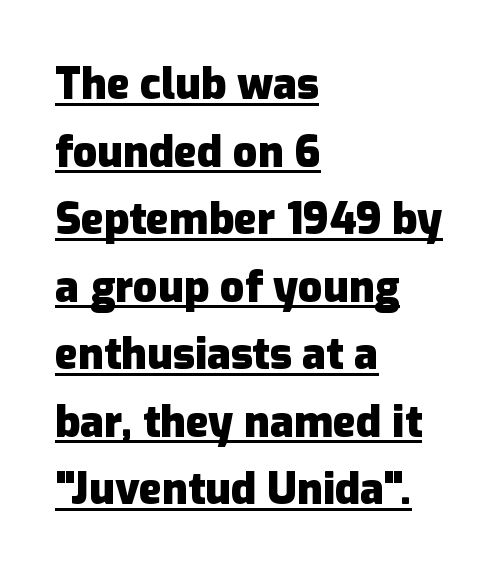
{"serif": "no", "italic": "no", "bold": "yes", "weight": "heavy", "width": "normal", "stroke_contrast": "low", "x_height": "medium", "monospaced": "no", "underline": "yes", "align": "left", "line_spacing": "normal", "line_spacing_ratio": 1.57, "letter_spacing": "normal", "letter_spacing_em": 0.0, "glyph_px": 43}
